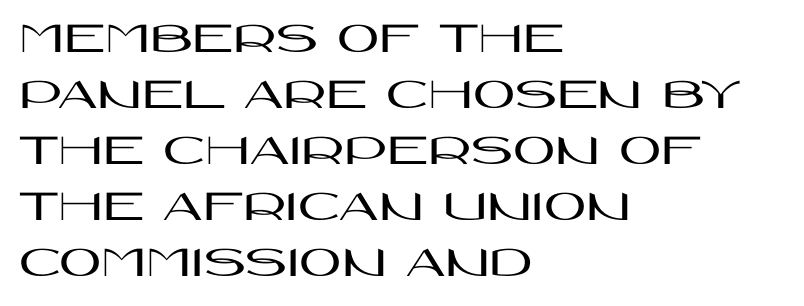
{"serif": "no", "italic": "no", "width": "wide", "stroke_contrast": "high", "x_height": "large", "monospaced": "no", "underline": "no", "align": "left", "line_spacing_ratio": 1.22, "letter_spacing": "normal", "letter_spacing_em": 0.0, "glyph_px": 46}
